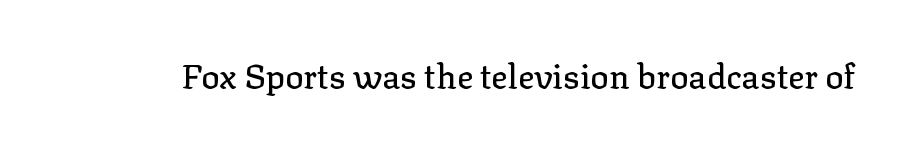
The image shows 34 px serif type, upright; set normal letter spacing, not underlined; low stroke contrast and a medium x-height.
